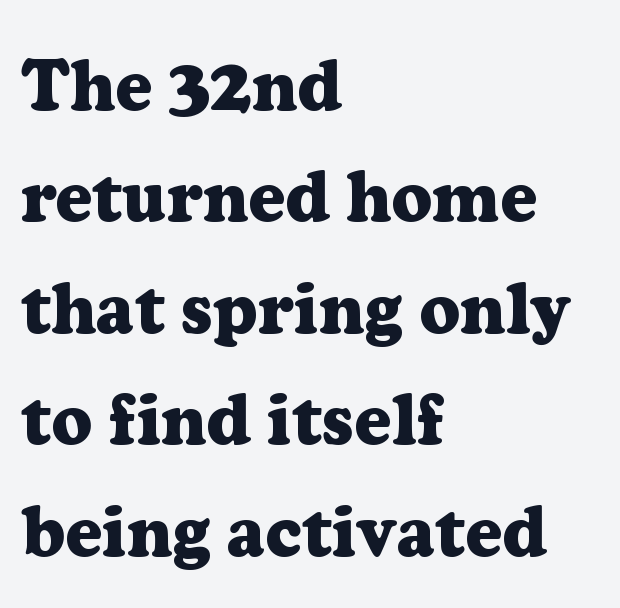
The letters advance in unequal steps, a hallmark of proportional type. What's the leading like? Ordinary, nothing unusual. The sample has been set heavy, in full bold. A roman cut, with each character standing at attention. The passage shown is not underscored anywhere. Note: serifs present on the glyphs.
